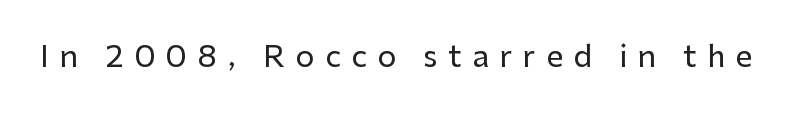
{"serif": "no", "italic": "no", "width": "normal", "stroke_contrast": "low", "x_height": "medium", "monospaced": "no", "underline": "no", "letter_spacing": "wide", "letter_spacing_em": 0.35, "glyph_px": 30}
